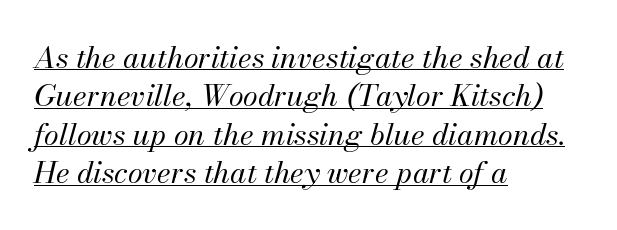
The passage shown has conventional tracking throughout. No extra ink here — the face is not bold. If you measured baseline to baseline, you'd find a middling distance. Check the space under the baseline: a stroke is drawn there.
